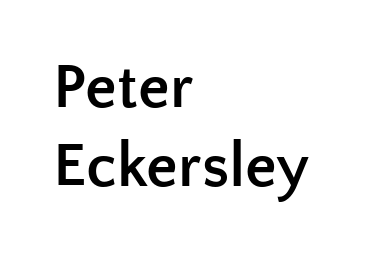
Q: Is the text bold? A: Yes.
Q: Is the text italic (slanted)? A: No, it is upright.
Q: Is the typeface a serif or a sans-serif typeface? A: Sans-serif.
Q: Is the text underlined? A: No.
Q: How is the paragraph aligned? A: Left-aligned.
Q: Is the spacing between letters normal or unusually wide? A: Normal.
Q: Is the spacing between lines tight, normal or loose? A: Normal.
Q: Width (condensed, normal, or wide)? A: Normal.
Q: Stroke contrast? A: Low.
Q: x-height? A: Medium.
Q: Monospaced? A: No.
